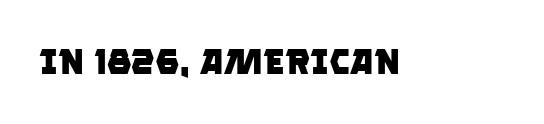
Does the weight exceed regular? Yes, all the way to bold. Spacing between characters is what you'd get straight out of the box. Quick note: underline off. Type style note: lacks serifs. The rendering uses natural spacing where letterforms have individual widths.
